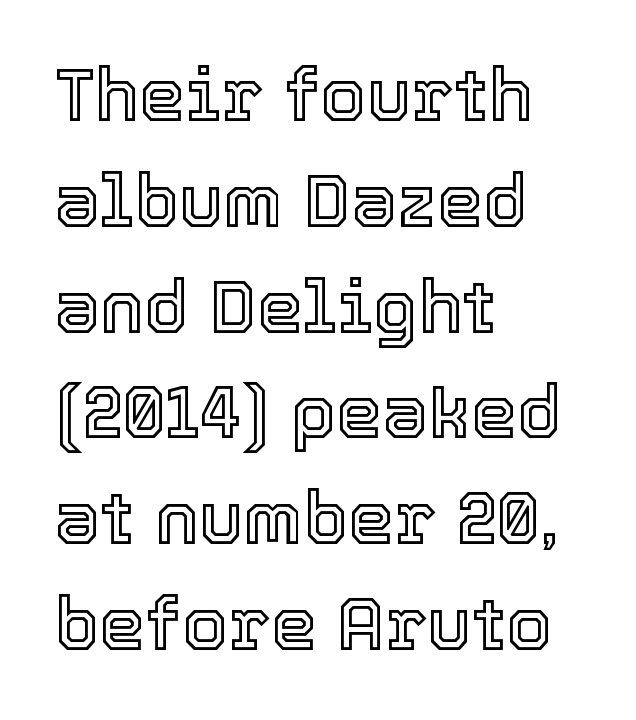
{"italic": "no", "width": "normal", "x_height": "medium", "monospaced": "no", "underline": "no", "align": "left", "line_spacing": "normal", "line_spacing_ratio": 1.43, "letter_spacing": "normal", "letter_spacing_em": 0.0, "glyph_px": 74}
